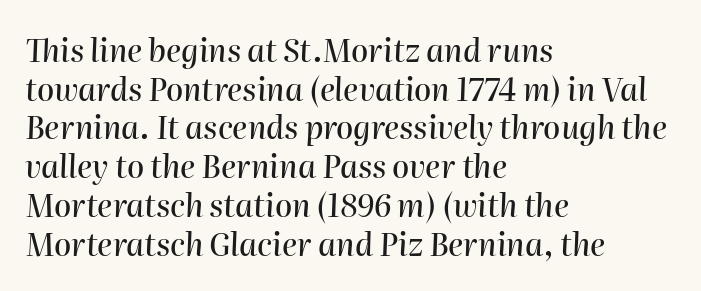
Q: Is the text italic (slanted)? A: Yes, it leans right by about 2 degrees.
Q: Is the text underlined? A: No.
Q: How is the paragraph aligned? A: Left-aligned.
Q: Is the spacing between letters normal or unusually wide? A: Normal.
Q: Is the spacing between lines tight, normal or loose? A: Normal.
Q: Width (condensed, normal, or wide)? A: Normal.
Q: Stroke contrast? A: High.
Q: x-height? A: Medium.
Q: Monospaced? A: No.
